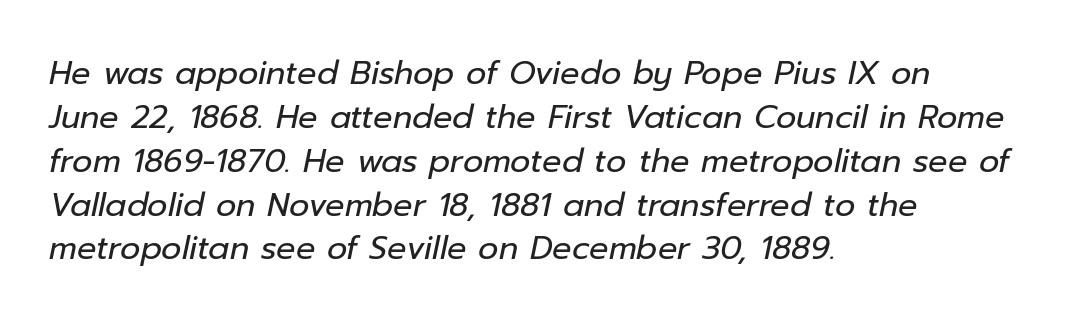
Look at the tracking — it's just the regular setting, nothing added. The rendering uses a moderate line-height, typical for paragraphs. The string is rendered with underlining switched off. No extra ink here — the face is not bold. Reading down the block, your eye returns to a fixed left position each line.
